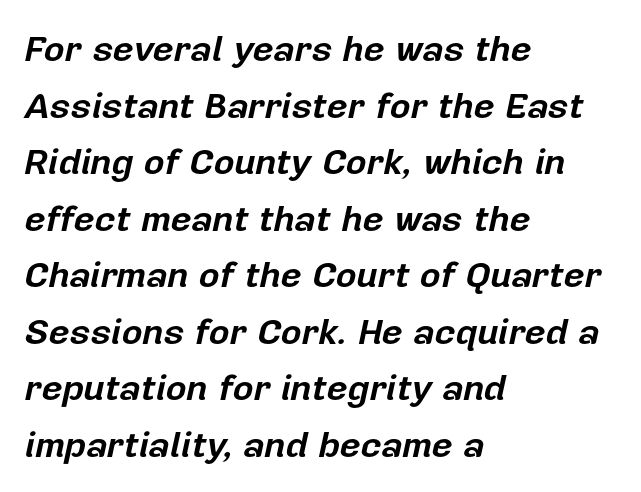
{"italic": "yes", "lean": "right", "slant_degrees": 12, "bold": "yes", "weight": "bold", "width": "normal", "stroke_contrast": "low", "x_height": "medium", "monospaced": "no", "underline": "no", "align": "left", "line_spacing": "normal", "line_spacing_ratio": 1.57, "letter_spacing": "normal", "letter_spacing_em": 0.0, "glyph_px": 36}
